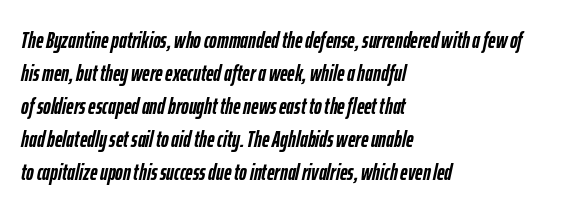
Q: Is the text bold? A: Yes.
Q: Is the text italic (slanted)? A: Yes, it leans right by about 12 degrees.
Q: Is the text underlined? A: No.
Q: How is the paragraph aligned? A: Left-aligned.
Q: Is the spacing between letters normal or unusually wide? A: Normal.
Q: Is the spacing between lines tight, normal or loose? A: Normal.
